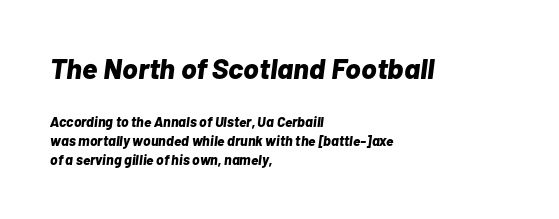
{"italic": "yes", "lean": "right", "slant_degrees": 7, "bold": "yes", "weight": "bold", "width": "normal", "stroke_contrast": "low", "x_height": "medium", "monospaced": "no", "underline": "no", "align": "left", "line_spacing": "normal", "line_spacing_ratio": 1.37, "letter_spacing": "normal", "letter_spacing_em": 0.0, "larger_block": "first", "size_ratio": 2.07, "glyph_px": 29}
